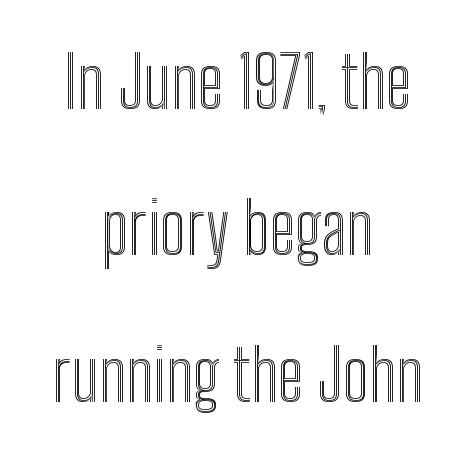
Q: Is the text italic (slanted)? A: No, it is upright.
Q: Is the text underlined? A: No.
Q: How is the paragraph aligned? A: Centered.
Q: Is the spacing between letters normal or unusually wide? A: Normal.
Q: Is the spacing between lines tight, normal or loose? A: Loose.
Q: Width (condensed, normal, or wide)? A: Condensed.
Q: x-height? A: Medium.
Q: Monospaced? A: No.
